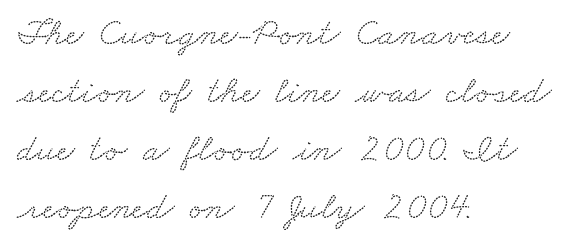
The image shows 39 px wide serif type; set left-aligned, normal line spacing (1.49x), normal letter spacing, not underlined; low stroke contrast and a small x-height.
